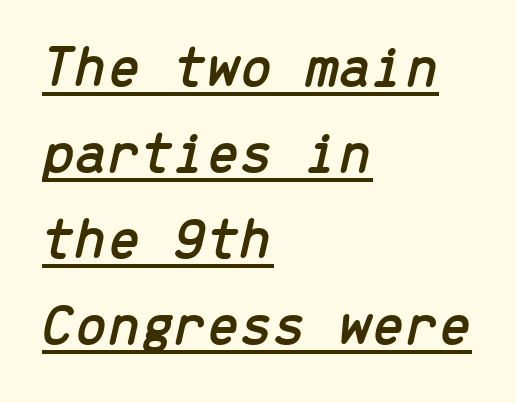
The face used here is monospaced, like something from a code editor. Vertically, the passage feels balanced, rows spaced as you'd expect. Short note: letters normally spaced. In designer terms, the underline attribute is active on this setting. The axis of the letterforms is tilted away from vertical.
